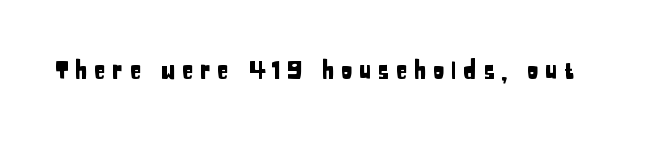
{"italic": "no", "underline": "no", "letter_spacing": "wide", "letter_spacing_em": 0.26, "glyph_px": 24}
